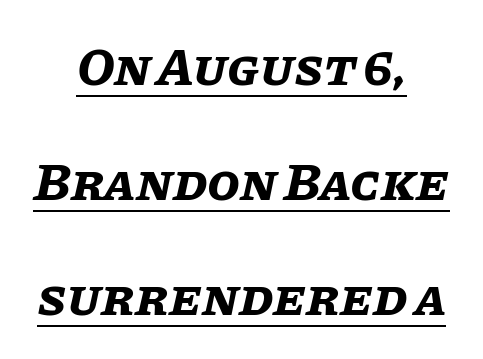
Q: Is the text bold? A: Yes.
Q: Is the text italic (slanted)? A: Yes, it leans right by about 11 degrees.
Q: Is the text underlined? A: Yes.
Q: How is the paragraph aligned? A: Centered.
Q: Is the spacing between letters normal or unusually wide? A: Normal.
Q: Is the spacing between lines tight, normal or loose? A: Loose.
Q: Width (condensed, normal, or wide)? A: Normal.
Q: Stroke contrast? A: Low.
Q: x-height? A: Large.
Q: Monospaced? A: No.
